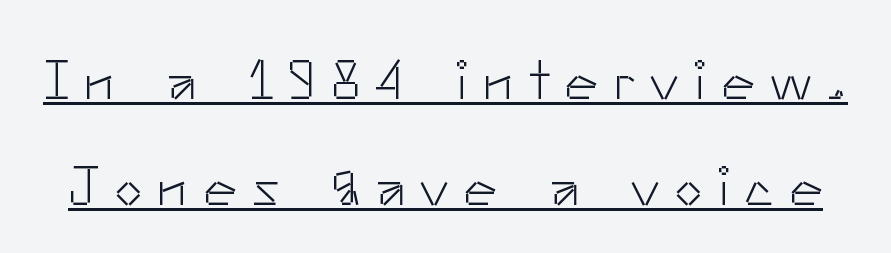
The image shows 56 px light sans-serif type, upright; set loose line spacing (1.9x), unusually wide letter spacing (+0.27 em), underlined; low stroke contrast and a small x-height.
